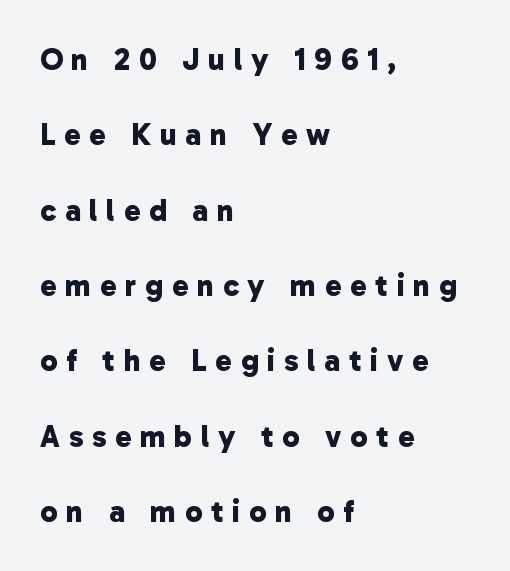
Q: Is the text bold? A: Yes.
Q: Is the typeface a serif or a sans-serif typeface? A: Sans-serif.
Q: Is the text underlined? A: No.
Q: How is the paragraph aligned? A: Left-aligned.
Q: Is the spacing between letters normal or unusually wide? A: Unusually wide.
Q: Is the spacing between lines tight, normal or loose? A: Loose.
Q: Width (condensed, normal, or wide)? A: Normal.
Q: Stroke contrast? A: Low.
Q: x-height? A: Medium.
Q: Monospaced? A: No.
